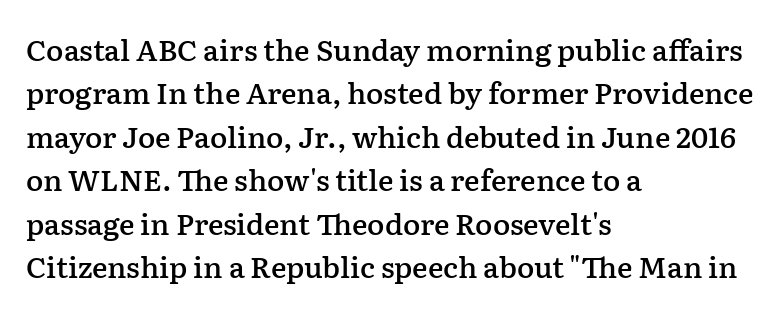
{"serif": "yes", "italic": "no", "bold": "semi", "weight": "semibold", "width": "normal", "stroke_contrast": "low", "x_height": "medium", "monospaced": "no", "underline": "no", "align": "left", "line_spacing": "normal", "line_spacing_ratio": 1.5, "letter_spacing": "normal", "letter_spacing_em": 0.0, "glyph_px": 29}
